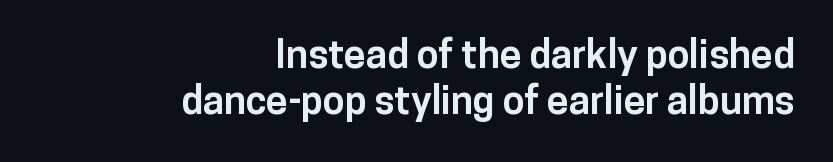
{"serif": "no", "italic": "no", "bold": "yes", "weight": "bold", "width": "normal", "stroke_contrast": "low", "x_height": "medium", "monospaced": "no", "underline": "no", "align": "right", "line_spacing_ratio": 1.17, "letter_spacing": "normal", "letter_spacing_em": 0.0, "glyph_px": 39}
